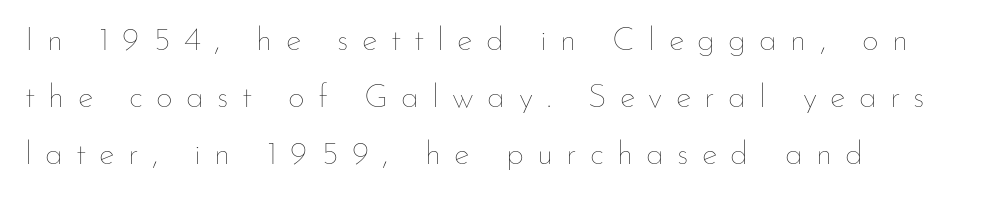
{"italic": "no", "bold": "no", "weight": "thin", "width": "normal", "stroke_contrast": "low", "x_height": "small", "monospaced": "no", "underline": "no", "align": "left", "line_spacing_ratio": 1.72, "letter_spacing": "wide", "letter_spacing_em": 0.4, "glyph_px": 33}
